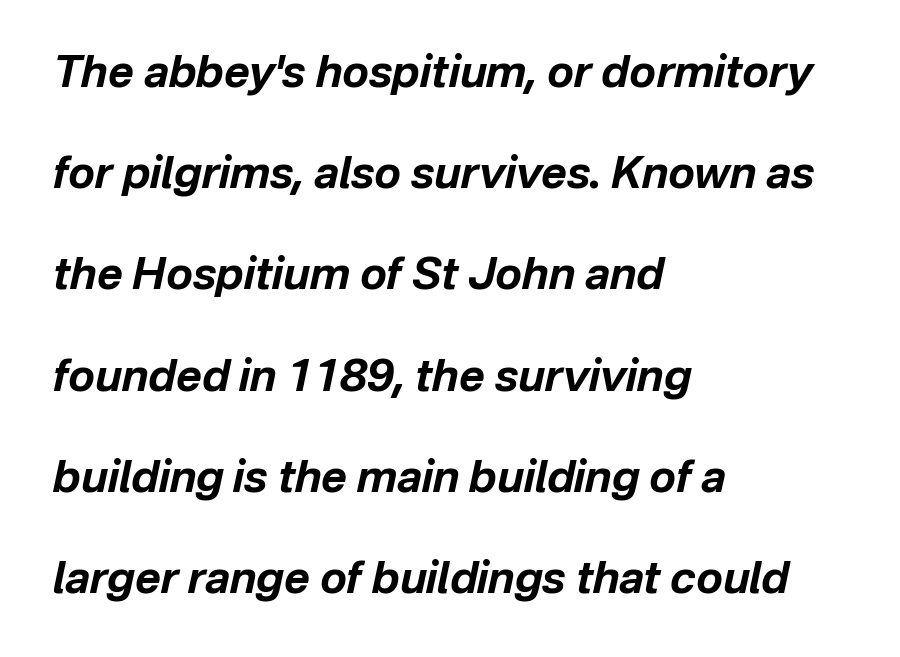
{"italic": "yes", "lean": "right", "slant_degrees": 12, "bold": "yes", "weight": "bold", "width": "normal", "stroke_contrast": "low", "x_height": "medium", "monospaced": "no", "underline": "no", "align": "left", "line_spacing": "loose", "line_spacing_ratio": 2.3, "letter_spacing": "normal", "letter_spacing_em": 0.0, "glyph_px": 44}
